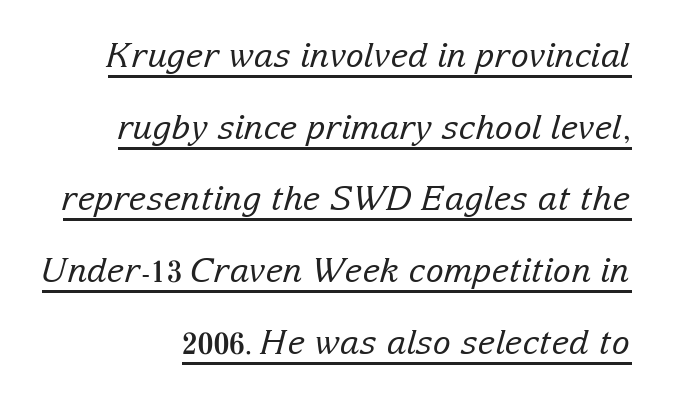
The image shows 34 px regular-weight serif type, italic (leaning right); set right-aligned, loose line spacing (2.11x), normal letter spacing, underlined; low stroke contrast and a medium x-height.
